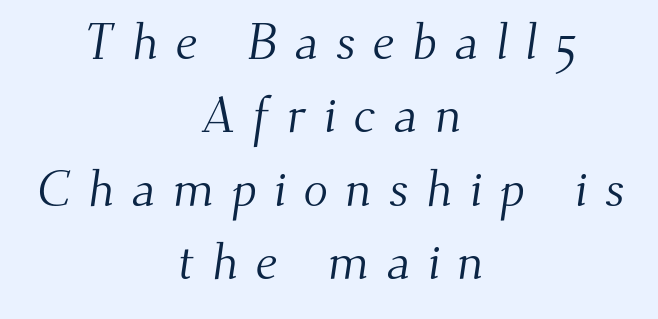
Q: Is the text bold? A: No.
Q: Is the typeface a serif or a sans-serif typeface? A: Serif.
Q: Is the text underlined? A: No.
Q: How is the paragraph aligned? A: Centered.
Q: Is the spacing between letters normal or unusually wide? A: Unusually wide.
Q: Is the spacing between lines tight, normal or loose? A: Normal.
Q: Width (condensed, normal, or wide)? A: Normal.
Q: Stroke contrast? A: Medium.
Q: x-height? A: Small.
Q: Monospaced? A: No.
